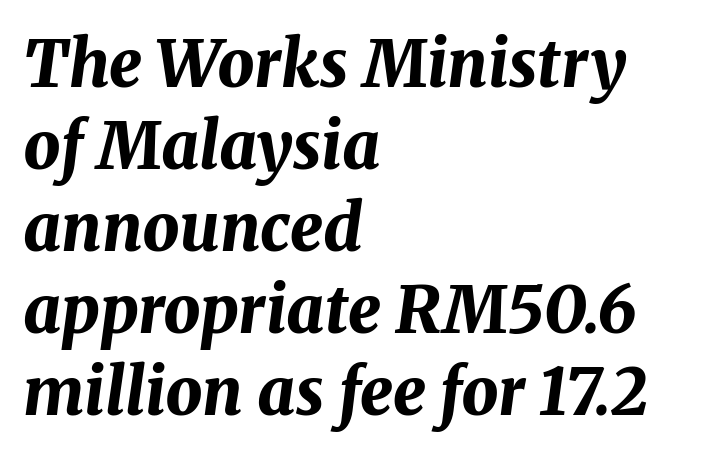
Type without underlining. These lines carry a lot of weight — the face is fully bold. Tall strokes in this sample are angled rather than plumb. Here the designer chose a conventional face with non-uniform glyph widths. Here the glyphs are tracked normally, forming tight word shapes.
